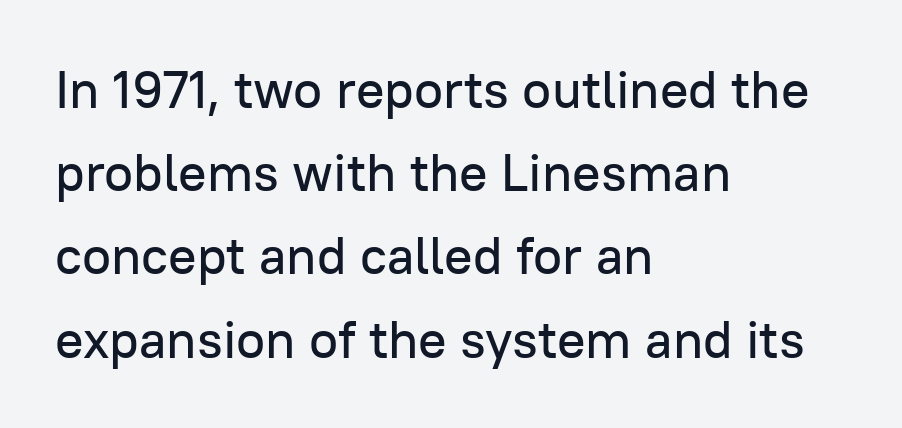
Glance below the letters and you will spot only blank space. The passage shown is typed in a proportional face where columns would drift. Characters remain perfectly vertical along every line. Is the letter spacing exaggerated? No — it looks like the ordinary default.
